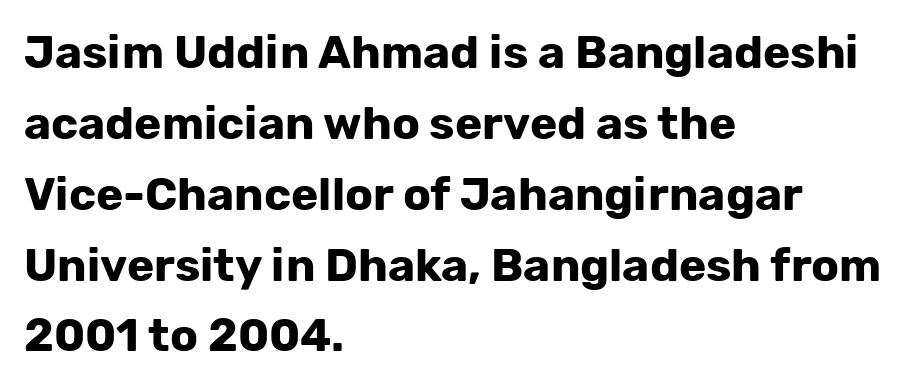
{"serif": "no", "italic": "no", "bold": "yes", "weight": "bold", "width": "normal", "stroke_contrast": "low", "x_height": "medium", "monospaced": "no", "underline": "no", "align": "left", "line_spacing": "normal", "line_spacing_ratio": 1.54, "letter_spacing": "normal", "letter_spacing_em": 0.0, "glyph_px": 46}
